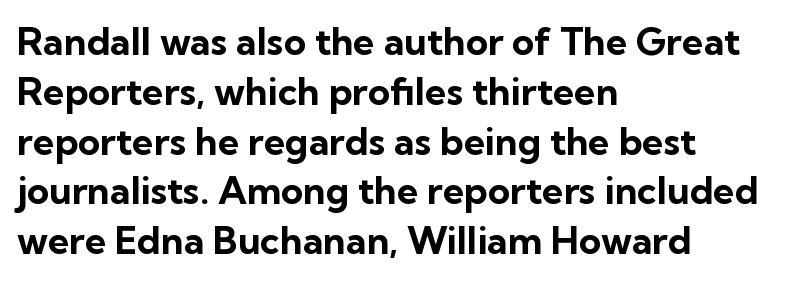
The designer left line spacing at the default. Compared with typical body copy, the letter spacing here is the same. Notice how the passage keeps a crisp vertical edge on the left only. Typesetter's note: full bold, strokes at maximum text heaviness. These lines are rendered in a variable-pitch font. The font's upright variant was chosen for this text.
